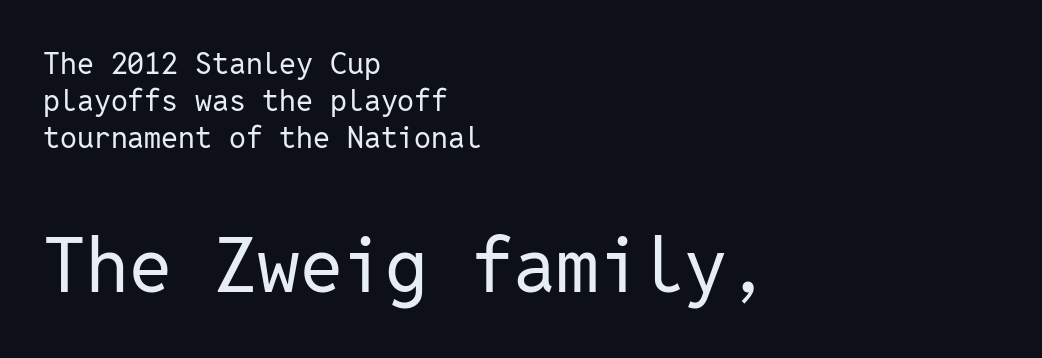
The image shows 76 px regular-weight sans-serif type, upright, monospaced; set left-aligned, line spacing 1.24x, normal letter spacing, not underlined; the second (bottom) block is 2.53x larger; low stroke contrast and a medium x-height.
